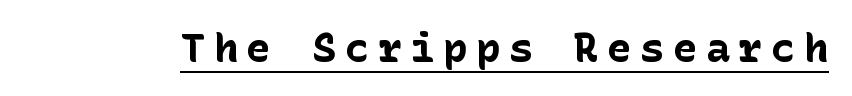
{"serif": "no", "italic": "no", "bold": "yes", "weight": "bold", "width": "normal", "stroke_contrast": "low", "x_height": "medium", "underline": "yes", "letter_spacing": "wide", "letter_spacing_em": 0.22, "glyph_px": 40}
